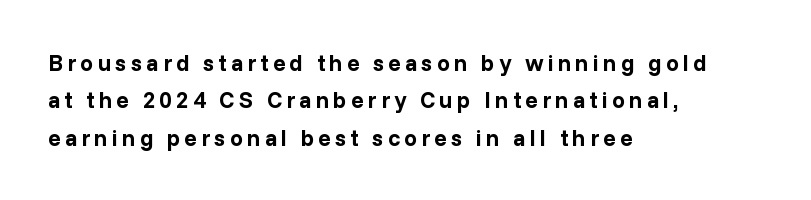
If you drew a ruler down the left edge, every line would touch it. Notice how descenders clear the ascenders below comfortably — that's standard leading. If you drew a line through each stem, it would be perfectly vertical. A clean baseline with only descenders dipping below it. I'd describe the lettering as bold — thick and assertive.
